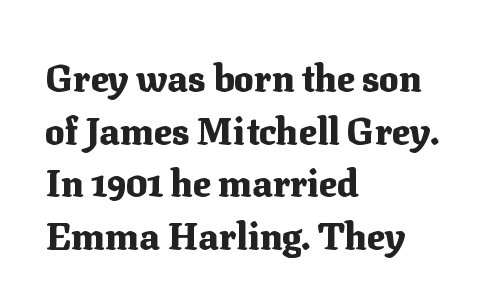
Q: Is the text bold? A: Yes.
Q: Is the text italic (slanted)? A: No, it is upright.
Q: Is the typeface a serif or a sans-serif typeface? A: Serif.
Q: Is the text underlined? A: No.
Q: How is the paragraph aligned? A: Left-aligned.
Q: Is the spacing between letters normal or unusually wide? A: Normal.
Q: Is the spacing between lines tight, normal or loose? A: Normal.
Q: Width (condensed, normal, or wide)? A: Normal.
Q: Stroke contrast? A: Medium.
Q: x-height? A: Medium.
Q: Monospaced? A: No.
